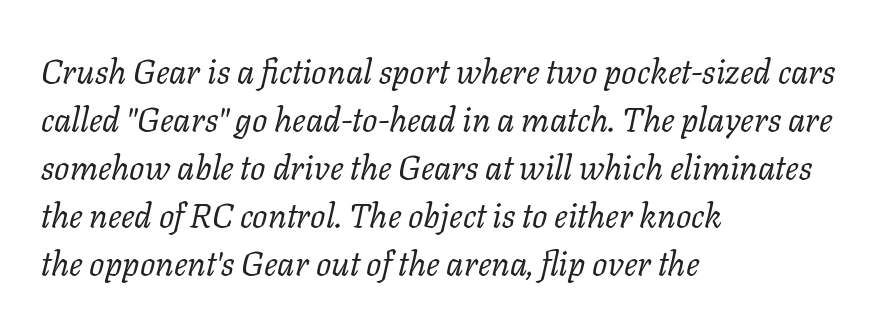
Inter-character spacing is left at the font's built-in metrics. You could not count columns in this text — the font is proportionally spaced. Baseline-to-baseline distance is the conventional proportion of letter height. Leftover space on each line is placed entirely after the last word.
